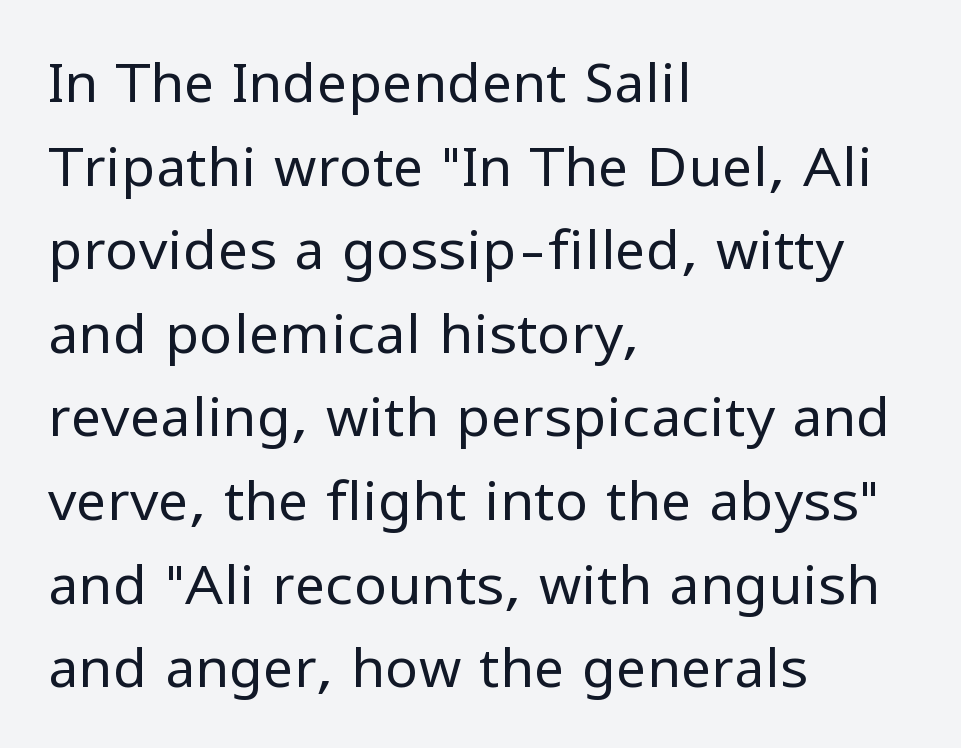
This is sans-serif lettering, the kind often seen on screens and signage. The strokes are not fattened; the text isn't bold. Spacing verdict: proportional, widths tailored to each character. Quick note: interline space is typical.
